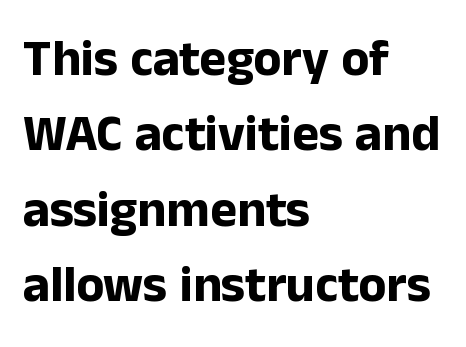
Q: Is the text bold? A: Yes.
Q: Is the text italic (slanted)? A: No, it is upright.
Q: Is the typeface a serif or a sans-serif typeface? A: Sans-serif.
Q: Is the text underlined? A: No.
Q: How is the paragraph aligned? A: Left-aligned.
Q: Is the spacing between letters normal or unusually wide? A: Normal.
Q: Is the spacing between lines tight, normal or loose? A: Normal.
Q: Width (condensed, normal, or wide)? A: Normal.
Q: Stroke contrast? A: Low.
Q: x-height? A: Medium.
Q: Monospaced? A: No.
